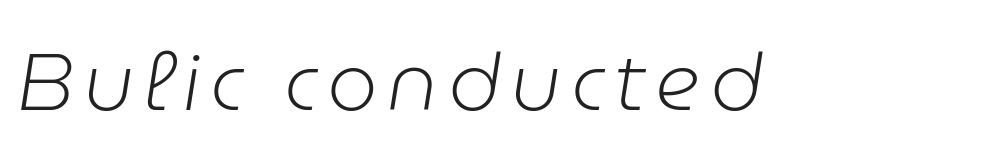
{"italic": "yes", "lean": "right", "slant_degrees": 9, "bold": "no", "weight": "light", "width": "normal", "stroke_contrast": "low", "x_height": "medium", "monospaced": "no", "underline": "no", "glyph_px": 80}
